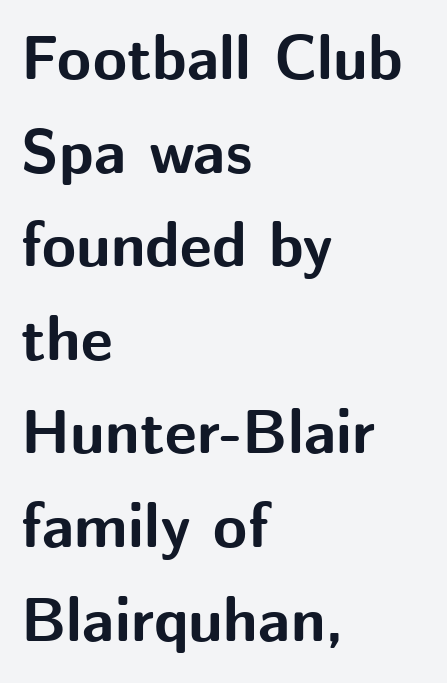
The image shows 62 px bold sans-serif type, upright; set left-aligned, normal line spacing (1.51x), normal letter spacing, not underlined; medium stroke contrast and a medium x-height.
